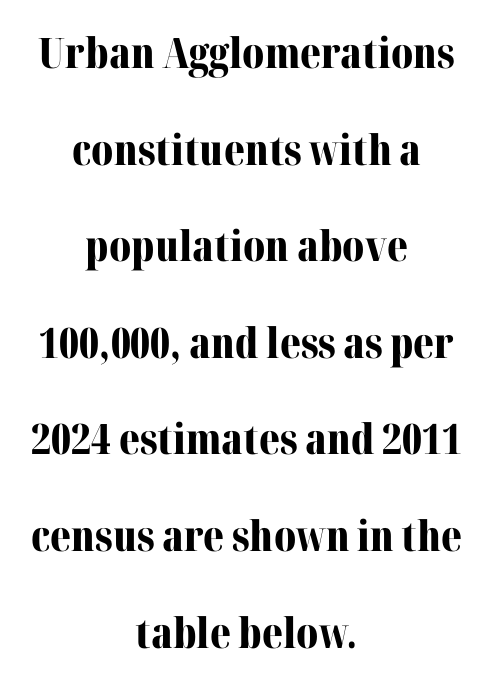
Q: Is the text bold? A: Yes.
Q: Is the text italic (slanted)? A: No, it is upright.
Q: Is the typeface a serif or a sans-serif typeface? A: Serif.
Q: Is the text underlined? A: No.
Q: How is the paragraph aligned? A: Centered.
Q: Is the spacing between letters normal or unusually wide? A: Normal.
Q: Is the spacing between lines tight, normal or loose? A: Loose.
Q: Width (condensed, normal, or wide)? A: Normal.
Q: Stroke contrast? A: Medium.
Q: x-height? A: Medium.
Q: Monospaced? A: No.
